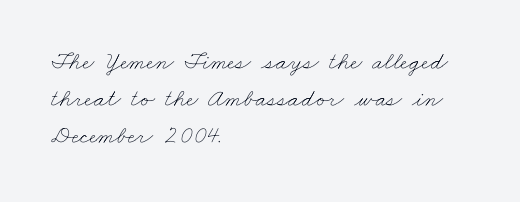
The image shows 25 px text type; set left-aligned, normal line spacing (1.48x), normal letter spacing, not underlined.
